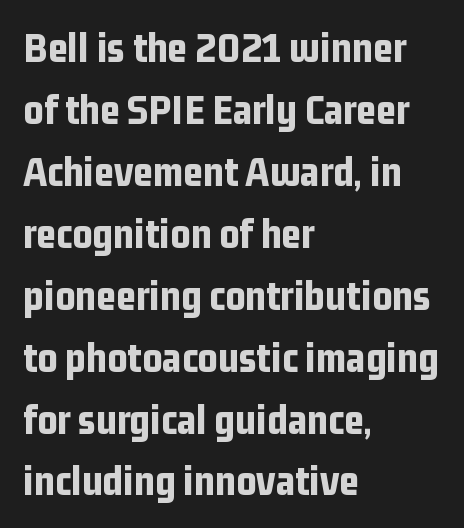
{"serif": "no", "italic": "no", "bold": "yes", "weight": "bold", "width": "condensed", "stroke_contrast": "low", "x_height": "medium", "monospaced": "no", "underline": "no", "align": "left", "line_spacing": "normal", "line_spacing_ratio": 1.44, "letter_spacing": "normal", "letter_spacing_em": 0.0, "glyph_px": 43}
